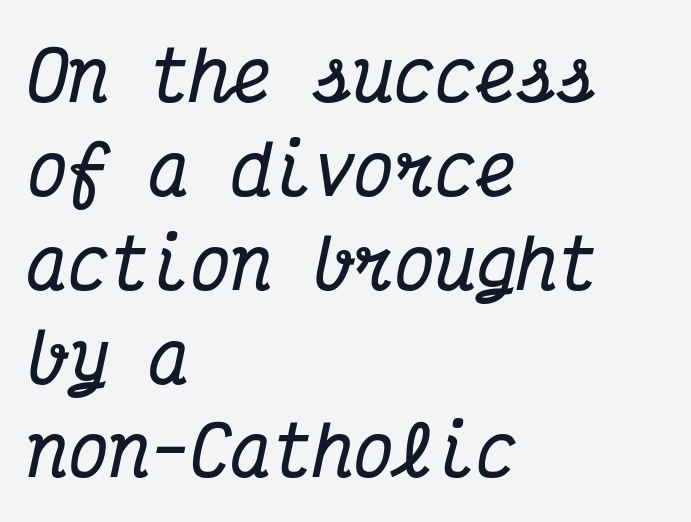
{"serif": "yes", "italic": "yes", "lean": "right", "slant_degrees": 12, "bold": "yes", "weight": "bold", "width": "condensed", "stroke_contrast": "medium", "x_height": "medium", "monospaced": "yes", "underline": "no", "align": "left", "line_spacing": "normal", "line_spacing_ratio": 1.38, "letter_spacing": "normal", "letter_spacing_em": 0.0, "glyph_px": 68}
